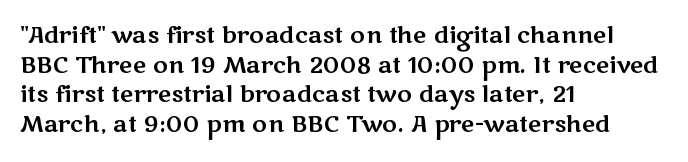
Descenders are the only things crossing below the line. A classic flush-left, rag-right setting is used for this passage. Upright lettering throughout. Quick note: interline space is typical. Letter spacing: default.
